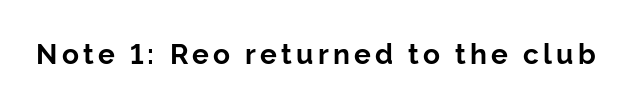
Q: Is the text italic (slanted)? A: No, it is upright.
Q: Is the typeface a serif or a sans-serif typeface? A: Sans-serif.
Q: Is the text underlined? A: No.
Q: Width (condensed, normal, or wide)? A: Normal.
Q: Stroke contrast? A: Low.
Q: x-height? A: Medium.
Q: Monospaced? A: No.
